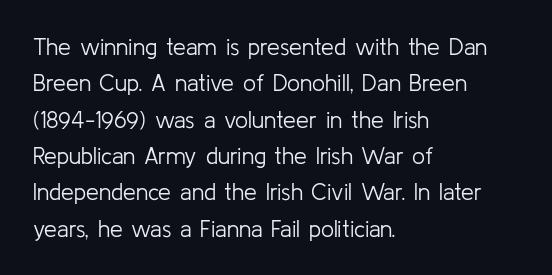
Q: Is the text bold? A: No.
Q: Is the text italic (slanted)? A: No, it is upright.
Q: Is the text underlined? A: No.
Q: How is the paragraph aligned? A: Left-aligned.
Q: Is the spacing between letters normal or unusually wide? A: Normal.
Q: Is the spacing between lines tight, normal or loose? A: Normal.
